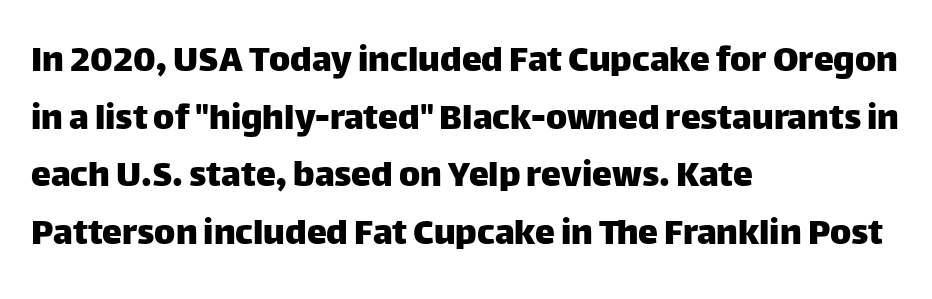
Character widths vary here, with narrow letters taking less room than wide ones. Horizontal alignment here is leftward, the default for most running prose. Short note: letters normally spaced. A normal amount of white space separates one row of letters from the next. No italicization has been applied; the sample stays upright.
